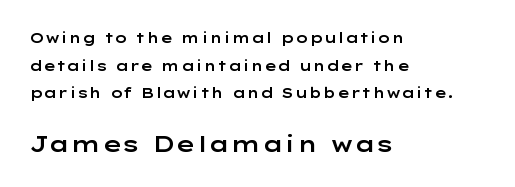
{"italic": "no", "underline": "no", "align": "left", "line_spacing": "loose", "line_spacing_ratio": 1.98, "letter_spacing": "normal", "letter_spacing_em": 0.0, "larger_block": "second", "size_ratio": 1.57, "glyph_px": 22}
